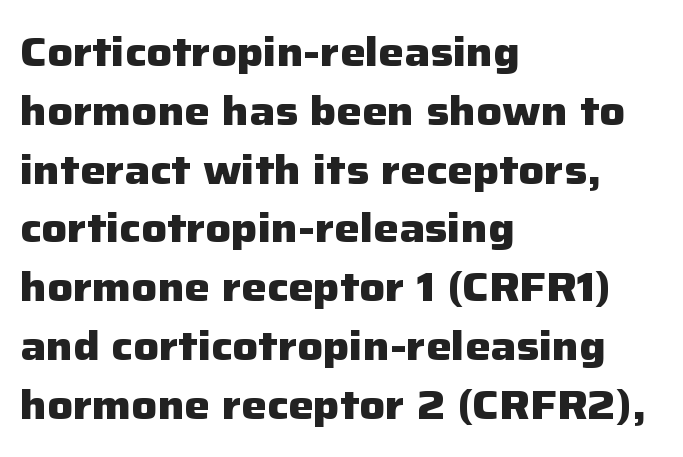
Is this a sans? Yes — the strokes have no serifs. Every character sits straight up, as roman type does. Strokes here are thick enough to call this a true bold. Note the varied advance widths — an 'i' is clearly narrower than an 'm'. Horizontal alignment here is leftward, the default for most running prose.
